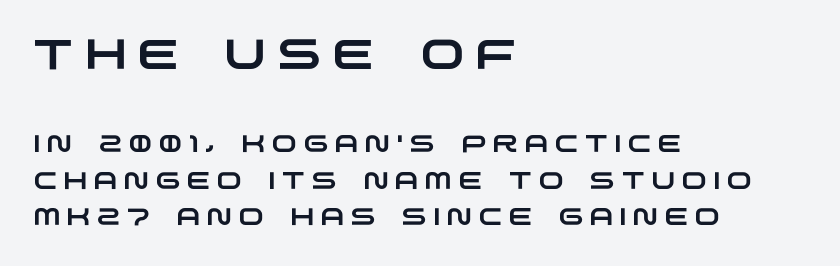
{"serif": "no", "width": "wide", "stroke_contrast": "low", "x_height": "large", "monospaced": "no", "underline": "no", "align": "left", "line_spacing": "normal", "line_spacing_ratio": 1.52, "letter_spacing": "wide", "letter_spacing_em": 0.27, "larger_block": "first", "size_ratio": 1.75, "glyph_px": 42}
